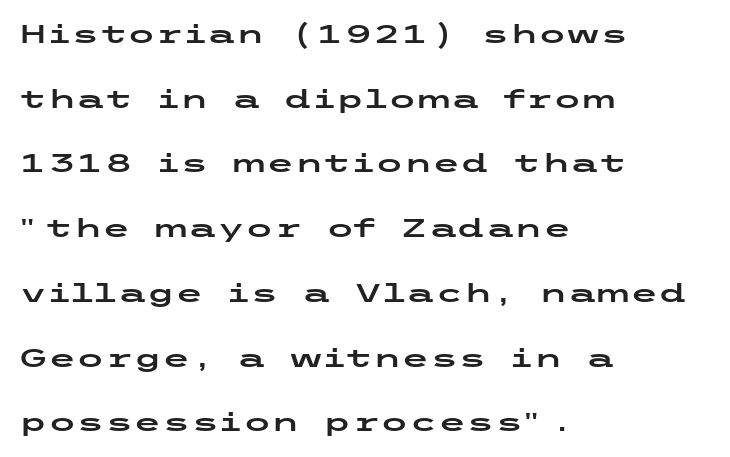
Look at the tracking — it's just the regular setting, nothing added. Nope, not italic — everything's standing straight. Horizontal alignment here is leftward, the default for most running prose. This sample trades compactness for vertical openness between lines. Each row of text sits above clean, open space.
